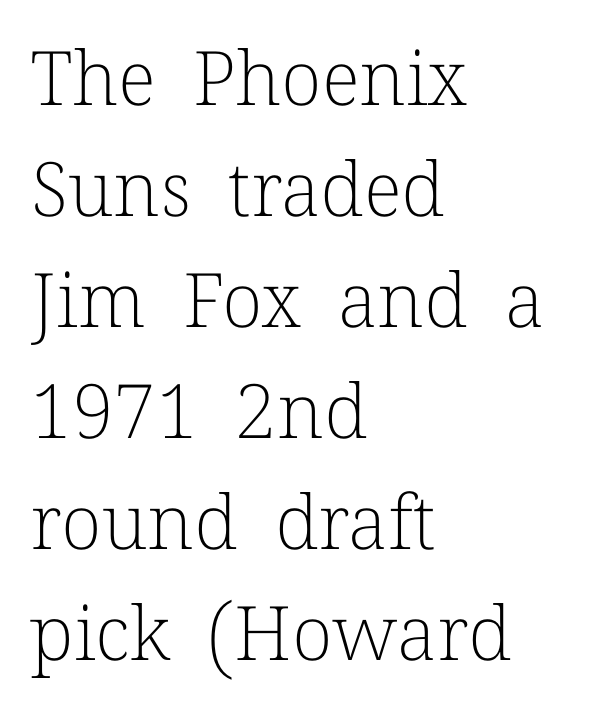
The image shows 75 px light serif type, upright; set left-aligned, normal line spacing (1.48x), normal letter spacing, not underlined; low stroke contrast and a medium x-height.
